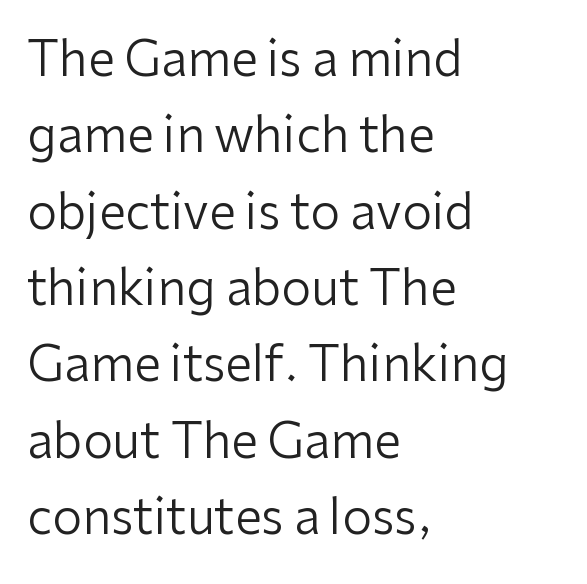
Q: Is the text bold? A: No.
Q: Is the text italic (slanted)? A: No, it is upright.
Q: Is the typeface a serif or a sans-serif typeface? A: Sans-serif.
Q: Is the text underlined? A: No.
Q: How is the paragraph aligned? A: Left-aligned.
Q: Is the spacing between letters normal or unusually wide? A: Normal.
Q: Is the spacing between lines tight, normal or loose? A: Normal.
Q: Width (condensed, normal, or wide)? A: Normal.
Q: Stroke contrast? A: Low.
Q: x-height? A: Medium.
Q: Monospaced? A: No.
